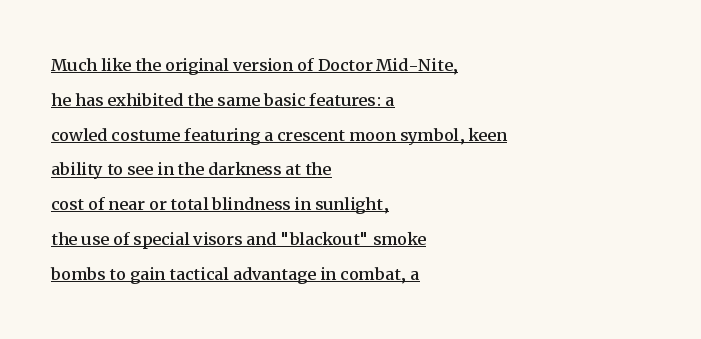
{"italic": "no", "underline": "yes", "align": "left", "line_spacing": "normal", "line_spacing_ratio": 1.58, "letter_spacing": "normal", "letter_spacing_em": 0.0, "glyph_px": 22}
